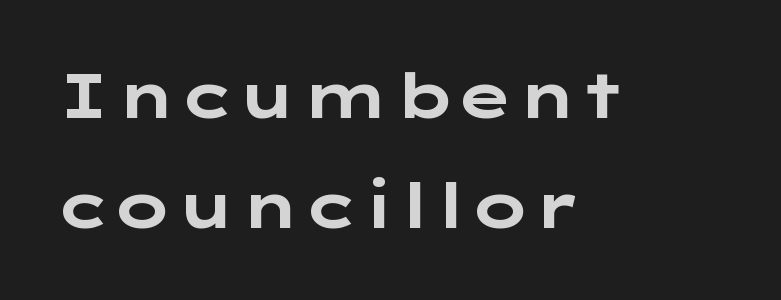
The image shows 63 px bold, wide sans-serif type, upright; set left-aligned, line spacing 1.75x, normal letter spacing, not underlined; low stroke contrast and a medium x-height.
